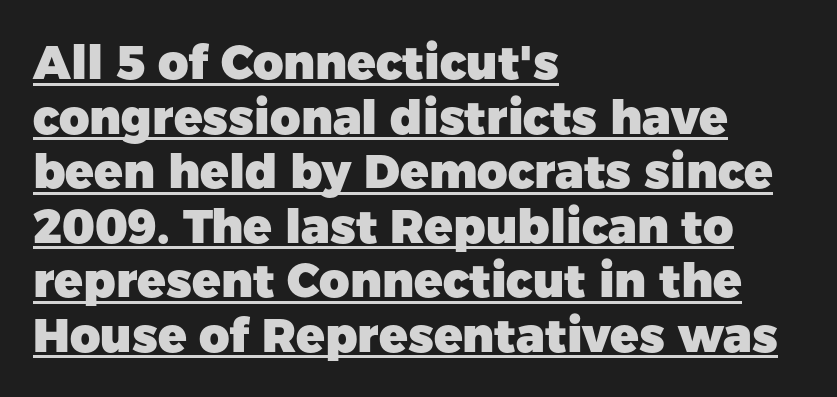
{"serif": "no", "italic": "no", "bold": "yes", "weight": "heavy", "width": "normal", "stroke_contrast": "low", "x_height": "medium", "monospaced": "no", "underline": "yes", "align": "left", "line_spacing_ratio": 1.16, "letter_spacing": "normal", "letter_spacing_em": 0.0, "glyph_px": 47}
